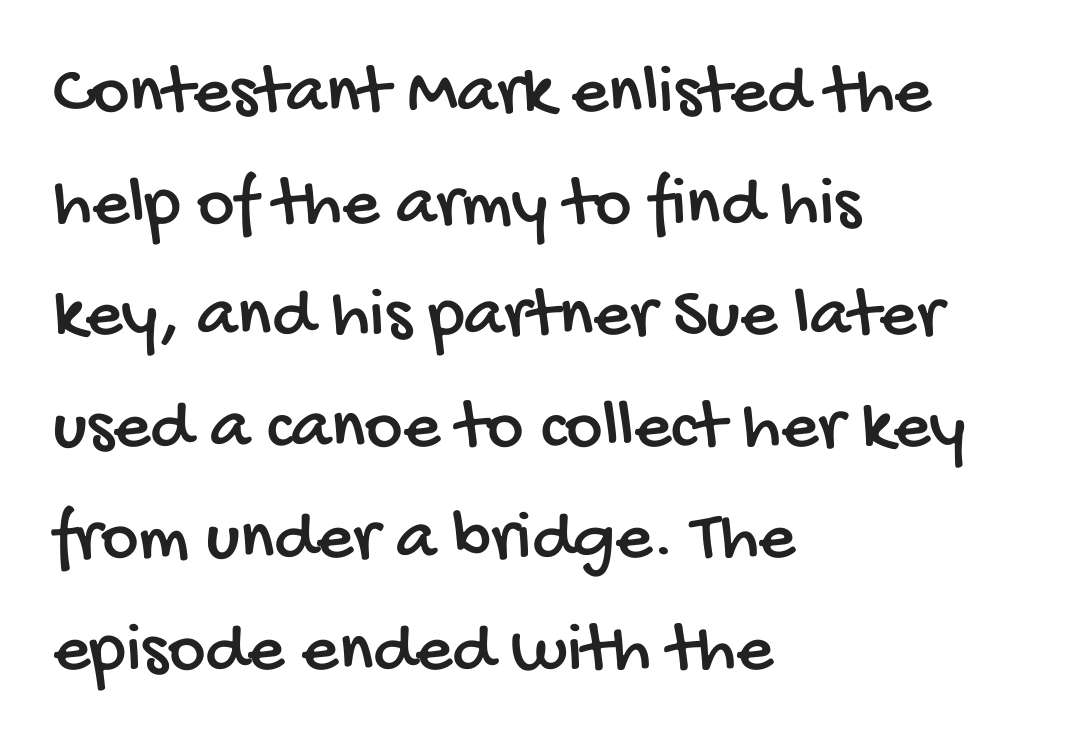
How would I describe the line gaps? Plain and ordinary. Letters rest on an invisible, unmarked baseline. Look at the bottom of the vertical strokes: they stop flat, with no serifs. Line starts are locked; line ends wander.
